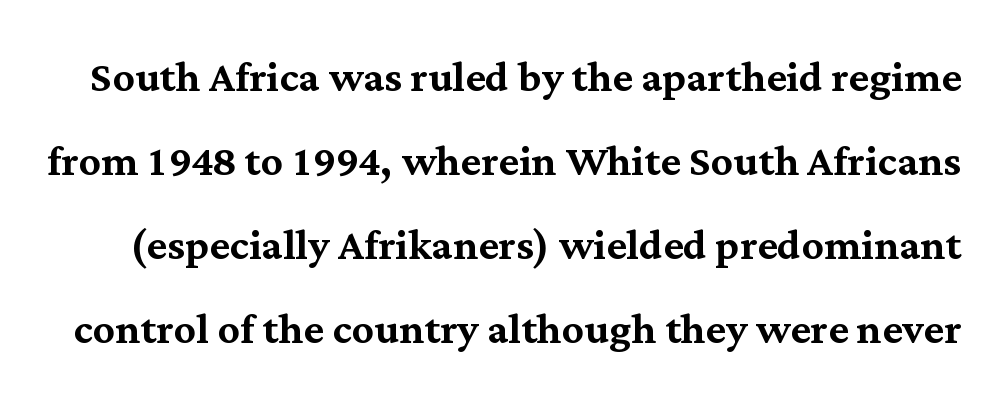
Ascenders rise straight up at ninety degrees. The letters sit at their default tracking, neither squeezed nor spread. Is this a fixed-width face? No — the glyphs have proportional, varying widths. In terms of leading, this rendering sits right in the middle. Plain, unruled lines of type. The typeface chosen for these lines features serifs.
